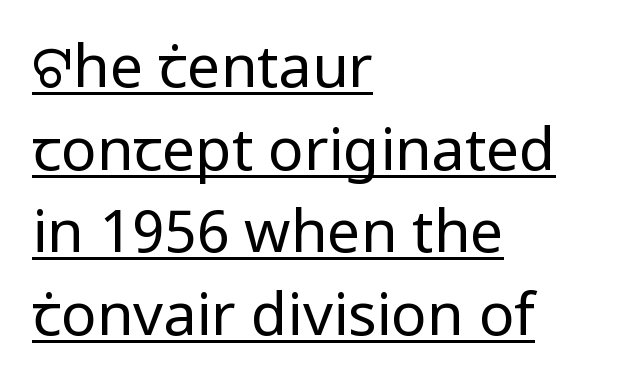
Reading down the column, the eye jumps a familiar distance to each next line. Think of a printed novel: that variable character pitch is what you see here. Font category for this specimen: sans-serif. Here the glyphs are tracked normally, forming tight word shapes. Glance below the letters and you will spot a drawn line. Teacher's note: observe the even left margin — that is flush-left alignment.
